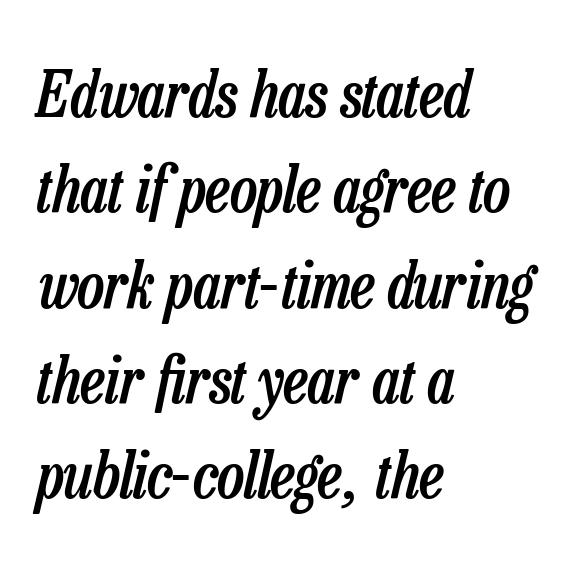
What's the leading like? Ordinary, nothing unusual. The typesetting leans somewhat heavy: a semibold. The space beneath each line is pristine and unruled. Proportional: the letters do not fall into vertical columns. This rendering uses left alignment, leaving the right contour irregular.
